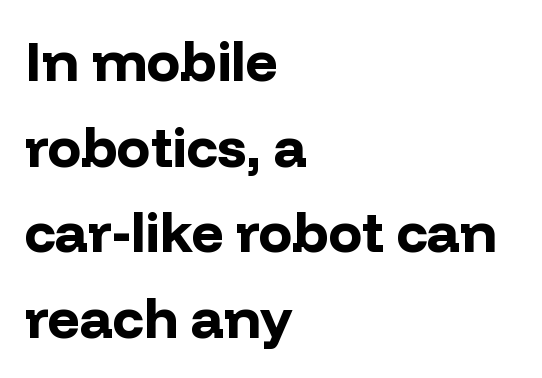
{"serif": "no", "italic": "no", "bold": "yes", "weight": "bold", "width": "normal", "stroke_contrast": "low", "x_height": "medium", "monospaced": "no", "underline": "no", "align": "left", "line_spacing": "normal", "line_spacing_ratio": 1.53, "letter_spacing": "normal", "letter_spacing_em": 0.0, "glyph_px": 56}
